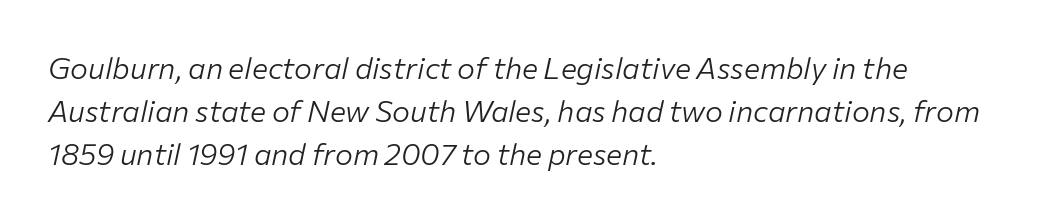
{"italic": "yes", "lean": "right", "slant_degrees": 12, "bold": "no", "weight": "light", "width": "normal", "stroke_contrast": "low", "x_height": "medium", "monospaced": "no", "underline": "no", "align": "left", "line_spacing": "normal", "line_spacing_ratio": 1.43, "letter_spacing": "normal", "letter_spacing_em": 0.0, "glyph_px": 30}
